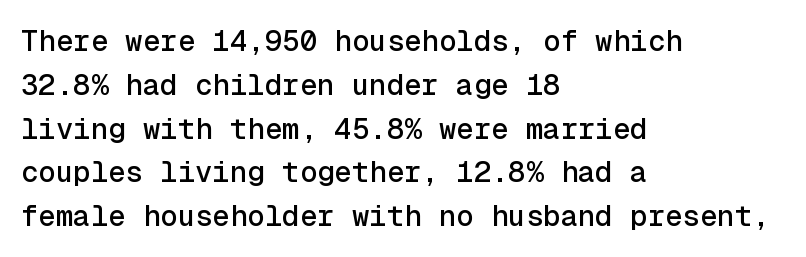
Evenly set lines give the paragraph a standard silhouette. The specimen reads as upright at a glance. Think of a typewriter: that constant character pitch is what you see here. The passage is arranged the way most books set body copy — flush left.
